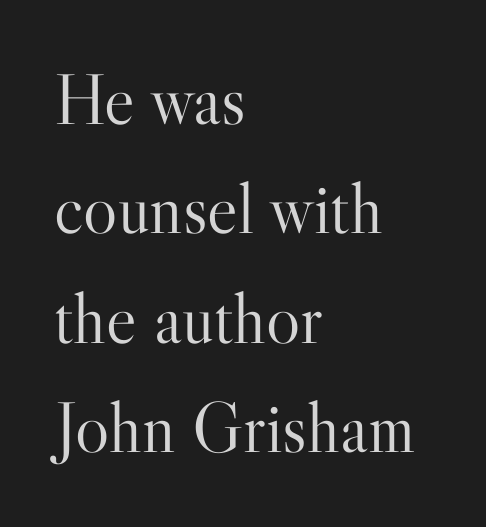
The image shows 72 px light serif type, upright; set left-aligned, normal line spacing (1.52x), normal letter spacing, not underlined; high stroke contrast and a small x-height.
